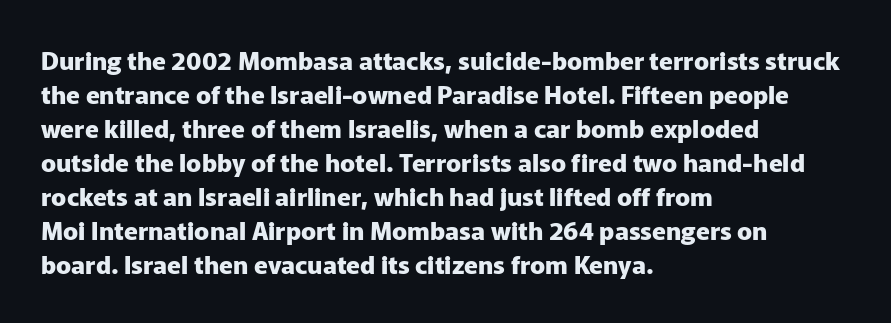
{"italic": "no", "bold": "yes", "underline": "no", "align": "left", "line_spacing": "normal", "line_spacing_ratio": 1.36, "letter_spacing": "normal", "letter_spacing_em": 0.0, "glyph_px": 25}
